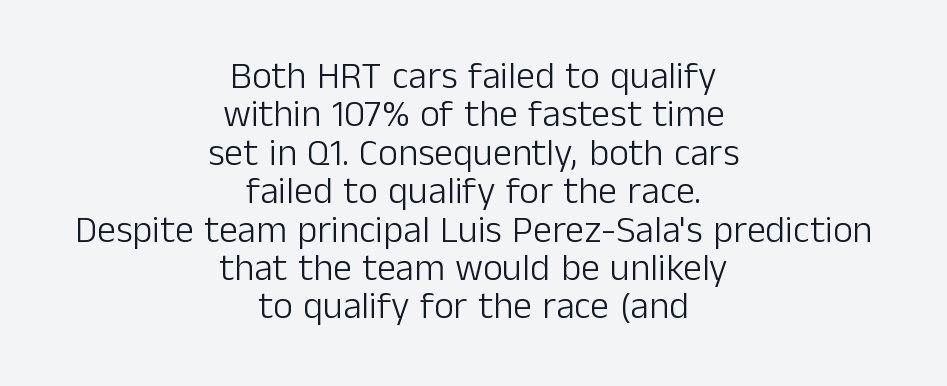
{"serif": "no", "italic": "no", "bold": "no", "weight": "light", "width": "normal", "stroke_contrast": "low", "x_height": "medium", "monospaced": "no", "underline": "no", "align": "center", "line_spacing": "tight", "line_spacing_ratio": 1.01, "letter_spacing": "normal", "letter_spacing_em": 0.0, "glyph_px": 38}
